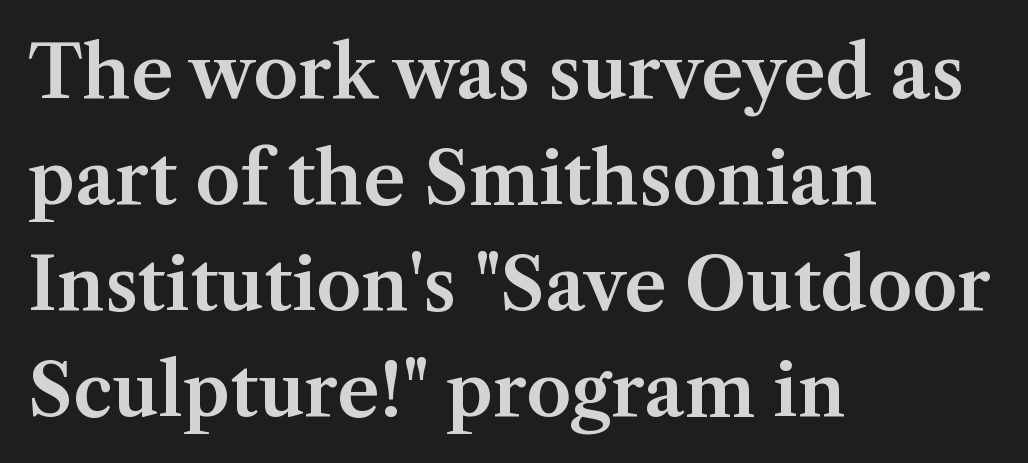
Q: Is the text italic (slanted)? A: No, it is upright.
Q: Is the typeface a serif or a sans-serif typeface? A: Serif.
Q: Is the text underlined? A: No.
Q: How is the paragraph aligned? A: Left-aligned.
Q: Is the spacing between letters normal or unusually wide? A: Normal.
Q: Is the spacing between lines tight, normal or loose? A: Normal.
Q: Width (condensed, normal, or wide)? A: Normal.
Q: Stroke contrast? A: Medium.
Q: x-height? A: Medium.
Q: Monospaced? A: No.
